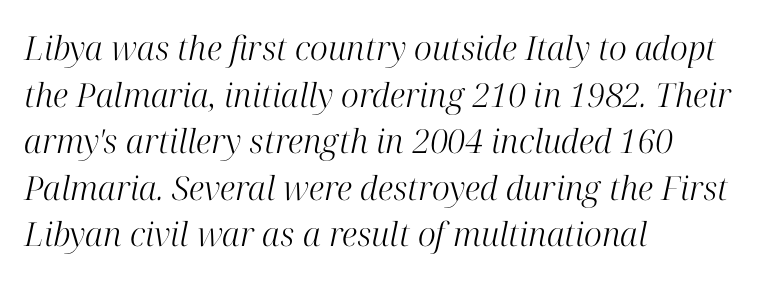
Q: Is the text bold? A: No.
Q: Is the text italic (slanted)? A: Yes, it leans right by about 12 degrees.
Q: Is the typeface a serif or a sans-serif typeface? A: Serif.
Q: Is the text underlined? A: No.
Q: How is the paragraph aligned? A: Left-aligned.
Q: Is the spacing between letters normal or unusually wide? A: Normal.
Q: Is the spacing between lines tight, normal or loose? A: Normal.
Q: Width (condensed, normal, or wide)? A: Normal.
Q: Stroke contrast? A: High.
Q: x-height? A: Medium.
Q: Monospaced? A: No.
